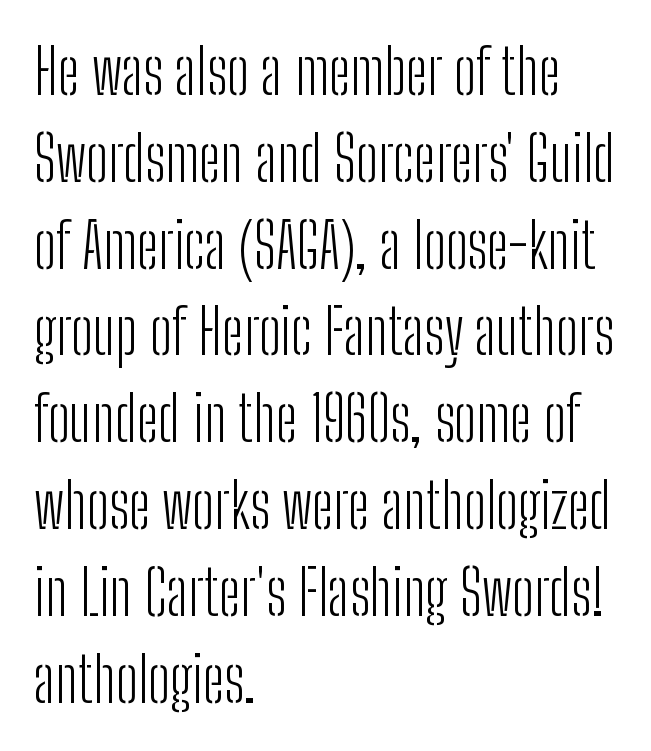
Descender tails drop into unmarked territory. Is the letter spacing exaggerated? No — it looks like the ordinary default. This rendering employs a face without finishing strokes, i.e., a sans-serif. Does the leading feel generous? No, just average.
